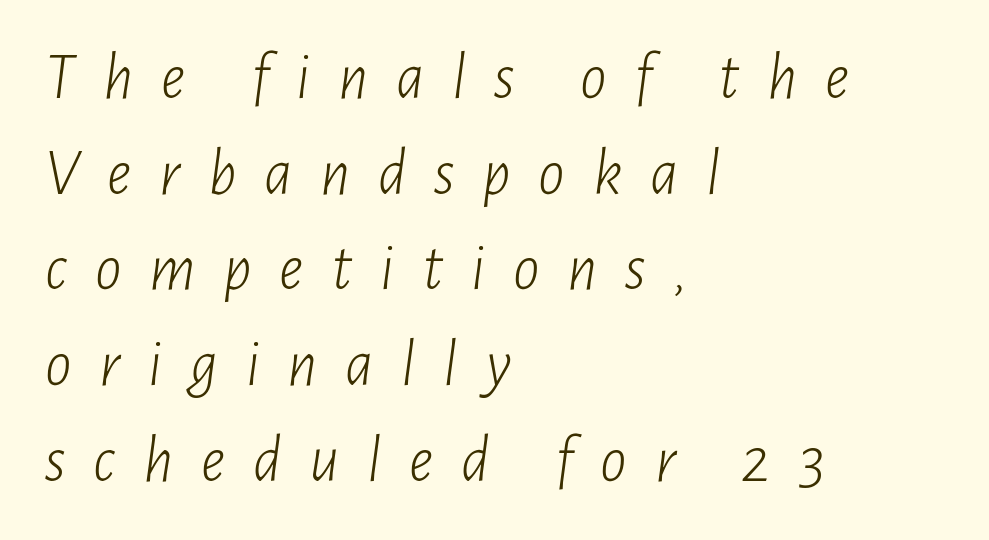
Q: Is the text bold? A: No.
Q: Is the text italic (slanted)? A: Yes, it leans right by about 7 degrees.
Q: Is the text underlined? A: No.
Q: How is the paragraph aligned? A: Left-aligned.
Q: Is the spacing between letters normal or unusually wide? A: Unusually wide.
Q: Is the spacing between lines tight, normal or loose? A: Normal.
Q: Width (condensed, normal, or wide)? A: Condensed.
Q: Stroke contrast? A: Low.
Q: x-height? A: Medium.
Q: Monospaced? A: No.
